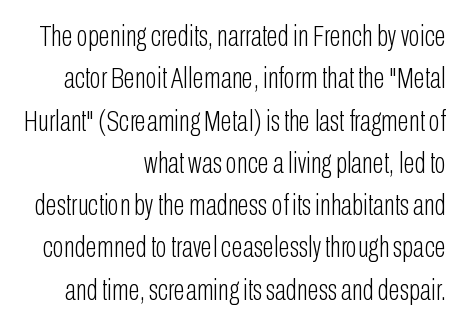
Q: Is the text bold? A: No.
Q: Is the text italic (slanted)? A: No, it is upright.
Q: Is the typeface a serif or a sans-serif typeface? A: Sans-serif.
Q: Is the text underlined? A: No.
Q: How is the paragraph aligned? A: Right-aligned.
Q: Is the spacing between letters normal or unusually wide? A: Normal.
Q: Is the spacing between lines tight, normal or loose? A: Normal.
Q: Width (condensed, normal, or wide)? A: Condensed.
Q: Stroke contrast? A: Low.
Q: x-height? A: Medium.
Q: Monospaced? A: No.
